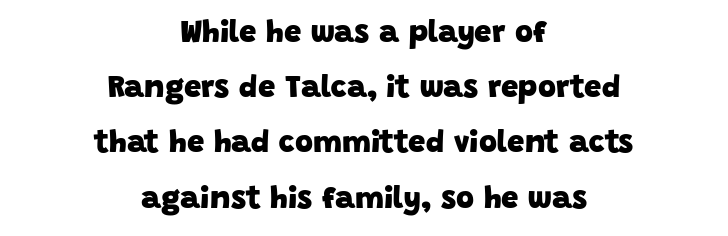
{"serif": "no", "bold": "yes", "weight": "heavy", "width": "normal", "stroke_contrast": "low", "x_height": "large", "monospaced": "no", "underline": "no", "align": "center", "line_spacing_ratio": 1.78, "letter_spacing": "normal", "letter_spacing_em": 0.0, "glyph_px": 31}
